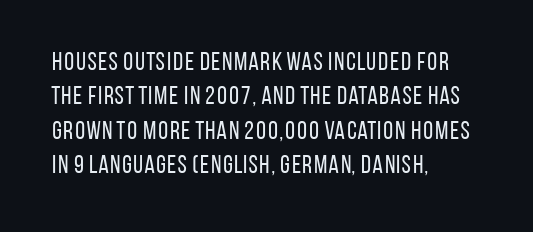
Q: Is the text bold? A: No.
Q: Is the text italic (slanted)? A: No, it is upright.
Q: Is the text underlined? A: No.
Q: How is the paragraph aligned? A: Left-aligned.
Q: Is the spacing between letters normal or unusually wide? A: Normal.
Q: Is the spacing between lines tight, normal or loose? A: Normal.
